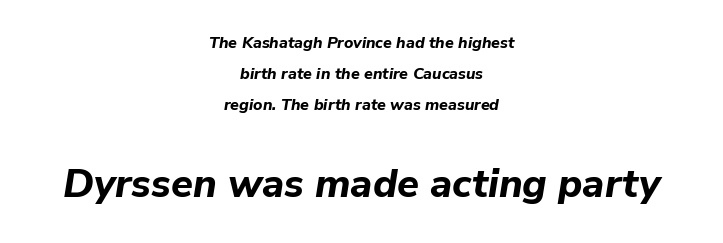
Q: Is the text bold? A: Yes.
Q: Is the text italic (slanted)? A: Yes, it leans right by about 9 degrees.
Q: Is the text underlined? A: No.
Q: How is the paragraph aligned? A: Centered.
Q: Is the spacing between letters normal or unusually wide? A: Normal.
Q: Is the spacing between lines tight, normal or loose? A: Loose.
Q: Which block of text is set in a larger size, the first (top) or the second (bottom)? A: The second (bottom) one.
Q: Width (condensed, normal, or wide)? A: Normal.
Q: Stroke contrast? A: Low.
Q: x-height? A: Medium.
Q: Monospaced? A: No.
